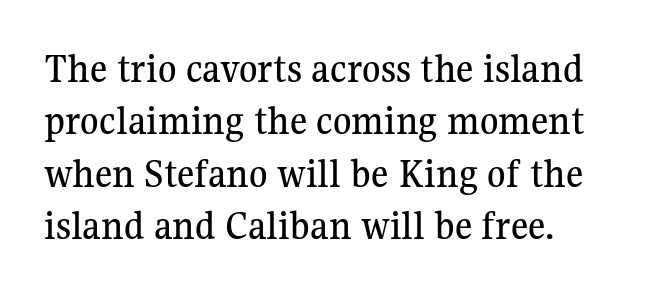
The image shows 42 px serif type, upright; set normal line spacing (1.25x), normal letter spacing, not underlined; medium stroke contrast and a medium x-height.
